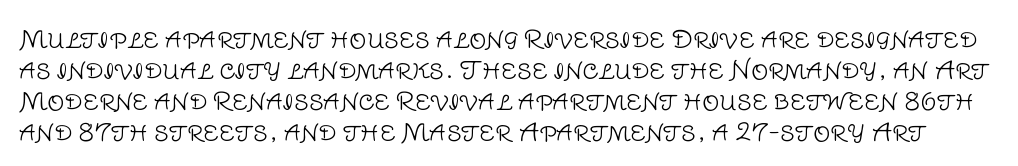
A bare baseline throughout the passage. This reads as an unemphasized weight, regular at the heaviest. The letterforms sit shoulder to shoulder at normal distance.
